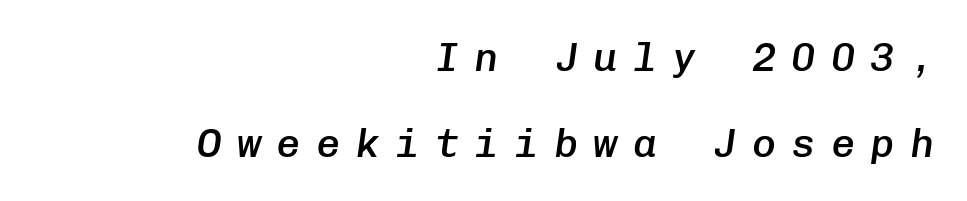
{"italic": "yes", "lean": "right", "slant_degrees": 8, "bold": "semi", "weight": "semibold", "width": "normal", "stroke_contrast": "low", "x_height": "medium", "monospaced": "yes", "underline": "no", "align": "right", "line_spacing": "loose", "line_spacing_ratio": 2.16, "letter_spacing": "wide", "letter_spacing_em": 0.39, "glyph_px": 40}
